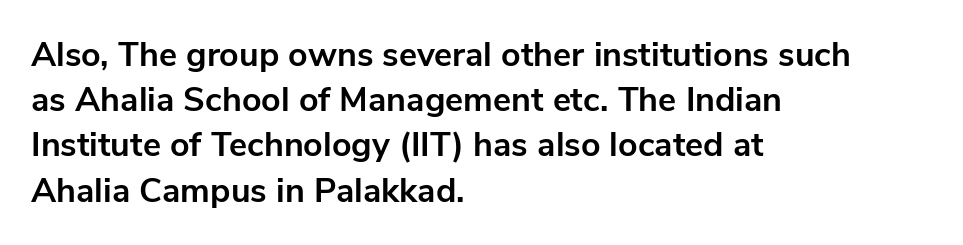
Q: Is the text bold? A: Yes.
Q: Is the text italic (slanted)? A: No, it is upright.
Q: Is the typeface a serif or a sans-serif typeface? A: Sans-serif.
Q: Is the text underlined? A: No.
Q: How is the paragraph aligned? A: Left-aligned.
Q: Is the spacing between letters normal or unusually wide? A: Normal.
Q: Is the spacing between lines tight, normal or loose? A: Normal.
Q: Width (condensed, normal, or wide)? A: Normal.
Q: Stroke contrast? A: Low.
Q: x-height? A: Medium.
Q: Monospaced? A: No.
